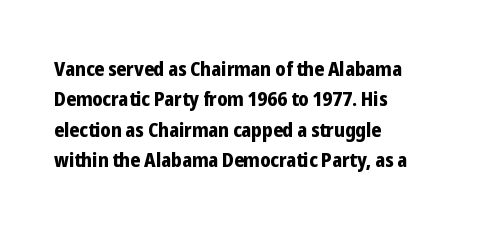
{"italic": "no", "bold": "yes", "underline": "no", "align": "left", "line_spacing": "normal", "line_spacing_ratio": 1.52, "letter_spacing": "normal", "letter_spacing_em": 0.0, "glyph_px": 20}
